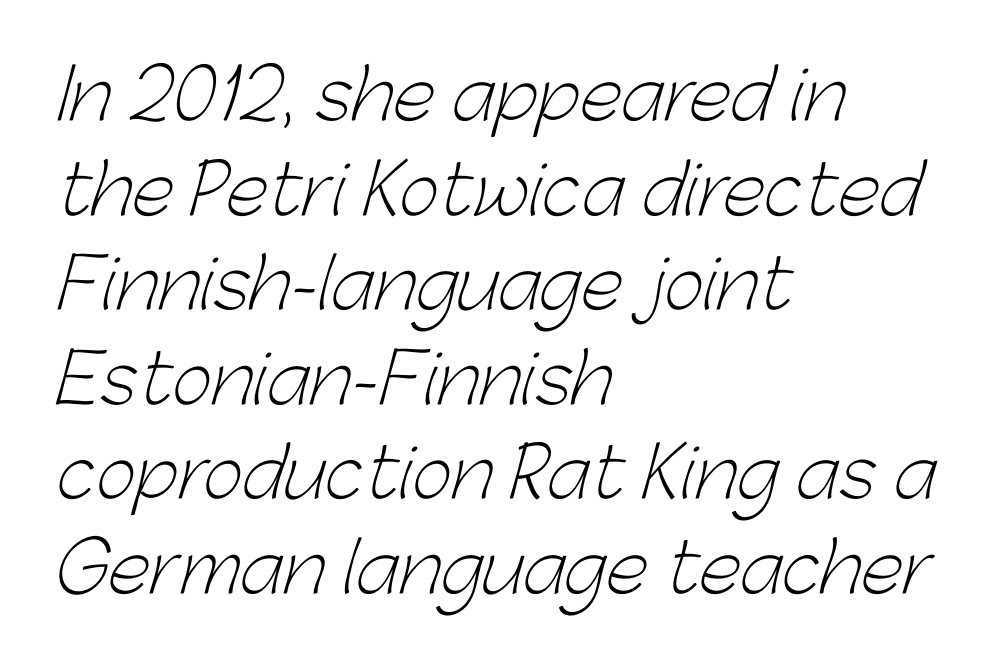
Q: Is the text bold? A: No.
Q: Is the typeface a serif or a sans-serif typeface? A: Sans-serif.
Q: Is the text underlined? A: No.
Q: How is the paragraph aligned? A: Left-aligned.
Q: Is the spacing between letters normal or unusually wide? A: Normal.
Q: Is the spacing between lines tight, normal or loose? A: Normal.
Q: Width (condensed, normal, or wide)? A: Normal.
Q: Stroke contrast? A: Low.
Q: x-height? A: Medium.
Q: Monospaced? A: No.
